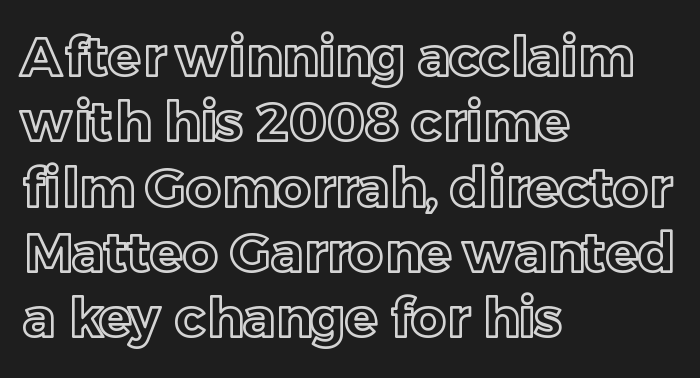
Q: Is the text italic (slanted)? A: No, it is upright.
Q: Is the text underlined? A: No.
Q: How is the paragraph aligned? A: Left-aligned.
Q: Is the spacing between letters normal or unusually wide? A: Normal.
Q: Width (condensed, normal, or wide)? A: Normal.
Q: x-height? A: Medium.
Q: Monospaced? A: No.
